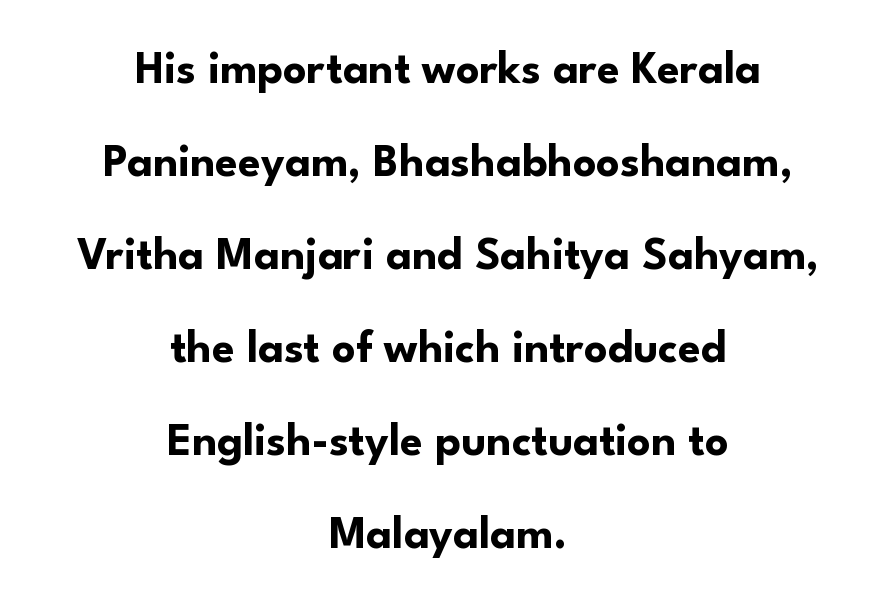
Look at the tracking — it's just the regular setting, nothing added. The lines are quadded center. The rendering shows plain stroke endings on the letterforms — a sans-serif design. When letters stand straight like this, we call the style roman or upright. Summary of vertical rhythm: relaxed, with wide interline spacing. Strokes here are thick enough to call this a true bold.
